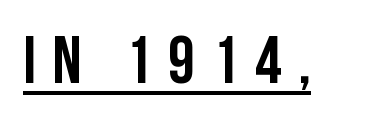
How are the letters spaced? Widely, with obvious added tracking. Does the type have serifs? No, each stem ends abruptly. Each letter keeps its own natural width here, so spacing adapts to shape. Compared with undecorated copy, this sample adds a rule below the words.
